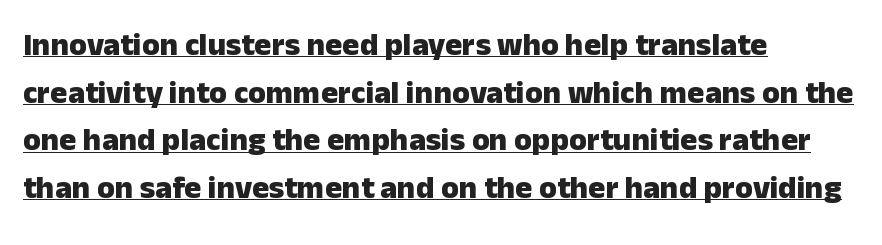
The image shows 32 px heavy sans-serif type, upright; set left-aligned, normal line spacing (1.49x), normal letter spacing, underlined; low stroke contrast and a medium x-height.
